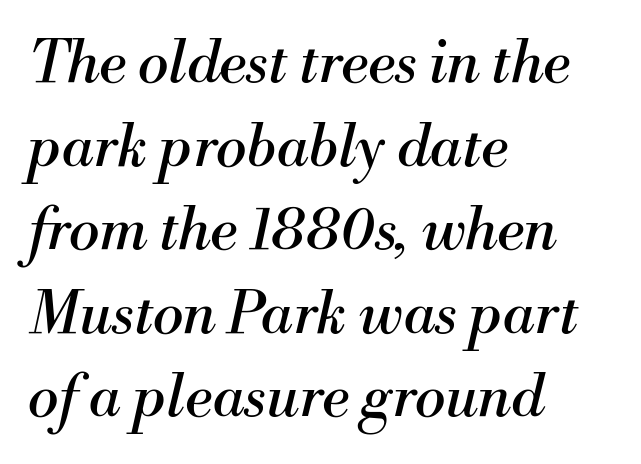
The glyphs look as if they've been sheared to an angle. If you drew a ruler down the left edge, every line would touch it. The letters advance in unequal steps, a hallmark of proportional type. Is the letter spacing exaggerated? No — it looks like the ordinary default.
